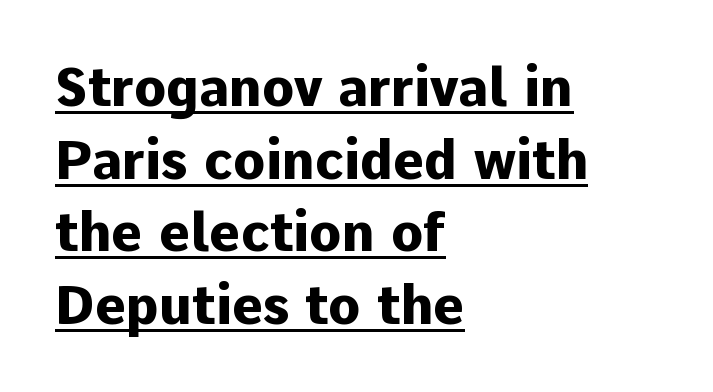
Q: Is the text bold? A: Yes.
Q: Is the text italic (slanted)? A: No, it is upright.
Q: Is the typeface a serif or a sans-serif typeface? A: Sans-serif.
Q: Is the text underlined? A: Yes.
Q: How is the paragraph aligned? A: Left-aligned.
Q: Is the spacing between letters normal or unusually wide? A: Normal.
Q: Is the spacing between lines tight, normal or loose? A: Normal.
Q: Width (condensed, normal, or wide)? A: Normal.
Q: Stroke contrast? A: Low.
Q: x-height? A: Medium.
Q: Monospaced? A: No.
